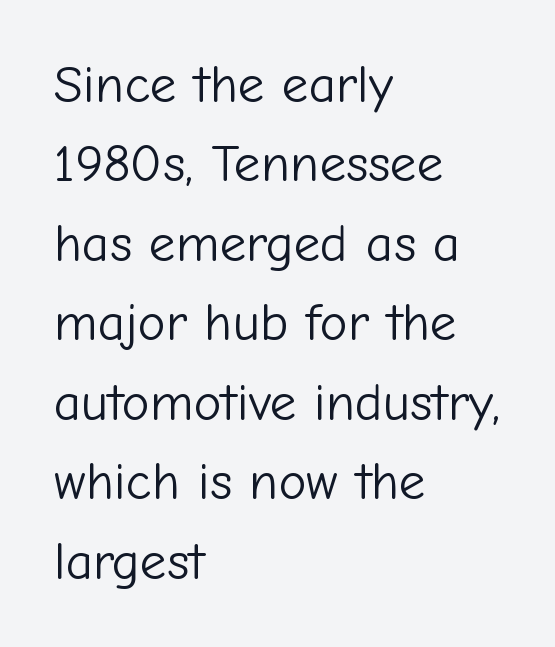
Q: Is the text bold? A: No.
Q: Is the text italic (slanted)? A: No, it is upright.
Q: Is the typeface a serif or a sans-serif typeface? A: Sans-serif.
Q: Is the text underlined? A: No.
Q: How is the paragraph aligned? A: Left-aligned.
Q: Is the spacing between letters normal or unusually wide? A: Normal.
Q: Is the spacing between lines tight, normal or loose? A: Normal.
Q: Width (condensed, normal, or wide)? A: Normal.
Q: Stroke contrast? A: Low.
Q: x-height? A: Medium.
Q: Monospaced? A: No.
